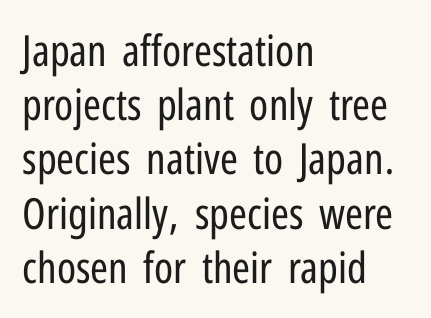
Q: Is the text bold? A: No.
Q: Is the text italic (slanted)? A: No, it is upright.
Q: Is the typeface a serif or a sans-serif typeface? A: Sans-serif.
Q: Is the text underlined? A: No.
Q: How is the paragraph aligned? A: Left-aligned.
Q: Is the spacing between letters normal or unusually wide? A: Normal.
Q: Is the spacing between lines tight, normal or loose? A: Normal.
Q: Width (condensed, normal, or wide)? A: Condensed.
Q: Stroke contrast? A: Low.
Q: x-height? A: Medium.
Q: Monospaced? A: No.
